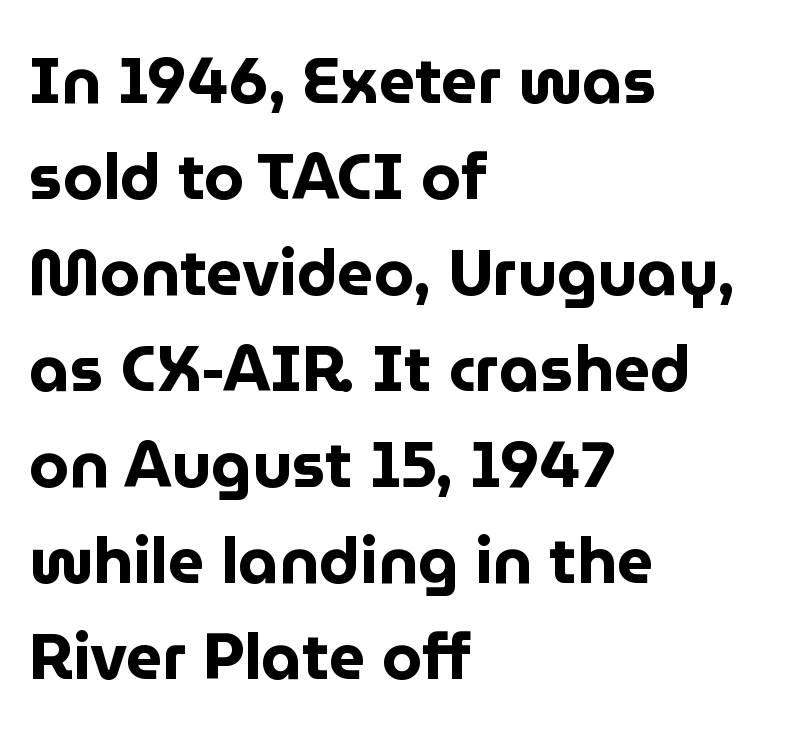
{"serif": "no", "italic": "no", "bold": "yes", "weight": "bold", "width": "normal", "stroke_contrast": "low", "x_height": "medium", "monospaced": "no", "underline": "no", "align": "left", "line_spacing": "normal", "line_spacing_ratio": 1.5, "letter_spacing": "normal", "letter_spacing_em": 0.0, "glyph_px": 64}
